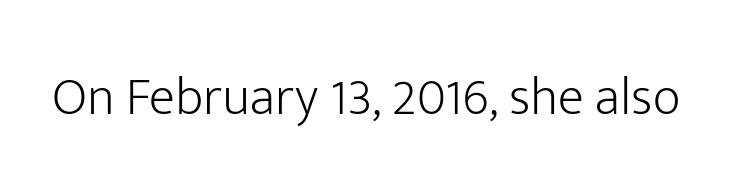
{"serif": "no", "italic": "no", "bold": "no", "weight": "light", "width": "normal", "stroke_contrast": "low", "x_height": "medium", "monospaced": "no", "underline": "no", "letter_spacing": "normal", "letter_spacing_em": 0.0, "glyph_px": 54}
